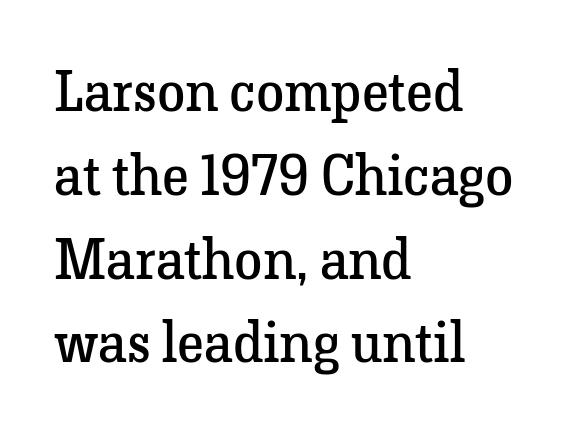
{"serif": "yes", "italic": "no", "bold": "no", "weight": "regular", "width": "normal", "stroke_contrast": "low", "x_height": "medium", "monospaced": "no", "underline": "no", "align": "left", "line_spacing": "normal", "line_spacing_ratio": 1.47, "letter_spacing": "normal", "letter_spacing_em": 0.0, "glyph_px": 57}
